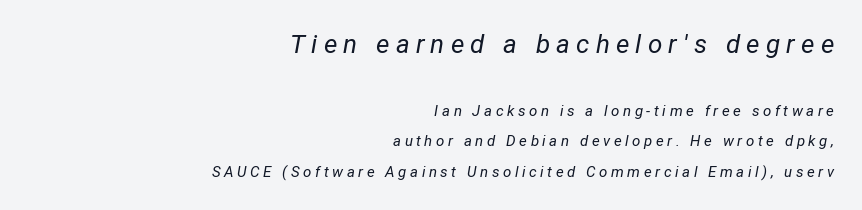
The lines are quadded right. Notice the wide empty band between every row — that's loose leading. Rendered with sloped, italic letterforms. Bigger letters appear in the top chunk; the bottom chunk is reduced.
